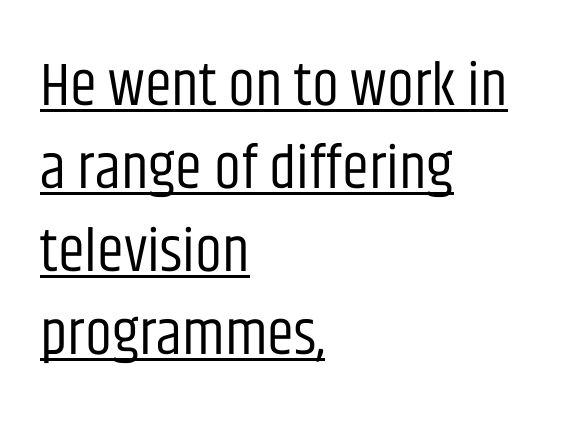
The image shows 61 px regular-weight, condensed sans-serif type, upright; set left-aligned, normal line spacing (1.36x), normal letter spacing, underlined; low stroke contrast and a large x-height.
